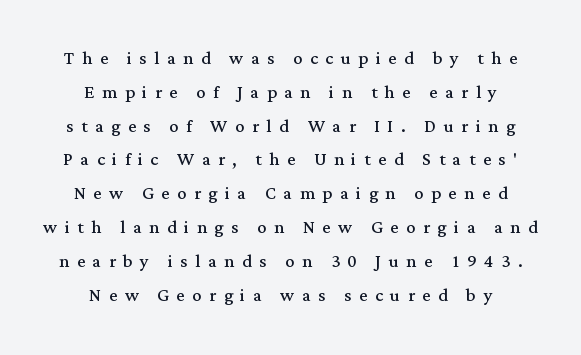
{"italic": "no", "bold": "no", "underline": "no", "align": "center", "line_spacing": "normal", "line_spacing_ratio": 1.47, "letter_spacing": "wide", "letter_spacing_em": 0.33, "glyph_px": 23}
